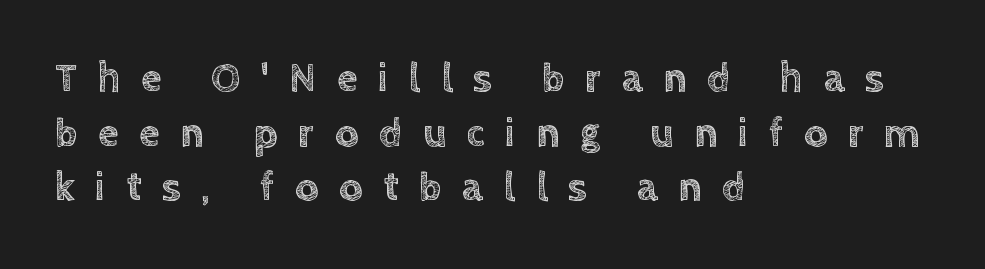
A typesetter would call this leading conventional body-copy spacing. Do the letters lean? They stand straight. The glyphs are unaccompanied by any horizontal stroke below them. This sample is left-justified, so line endings fall wherever the words run out. A typesetter would call this proportional, since set widths differ per character.
